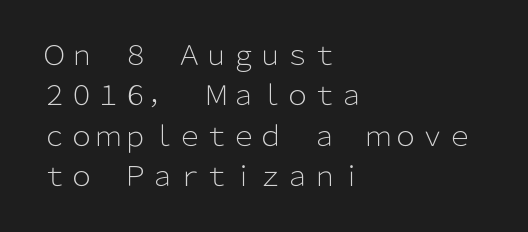
The passage shown stacks its lines at a standard gap. Students, note that the glyphs here touch the page at normal intervals. This reads as an unemphasized weight, regular at the heaviest. Typeset ragged right — the left edge is the straight one. No italicization has been applied; the sample stays upright.
